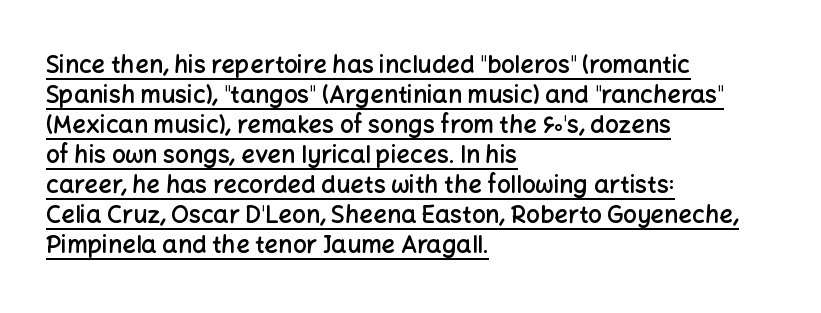
Q: Is the text bold? A: Semi-bold.
Q: Is the text italic (slanted)? A: No, it is upright.
Q: Is the text underlined? A: Yes.
Q: How is the paragraph aligned? A: Left-aligned.
Q: Is the spacing between letters normal or unusually wide? A: Normal.
Q: Is the spacing between lines tight, normal or loose? A: Normal.
